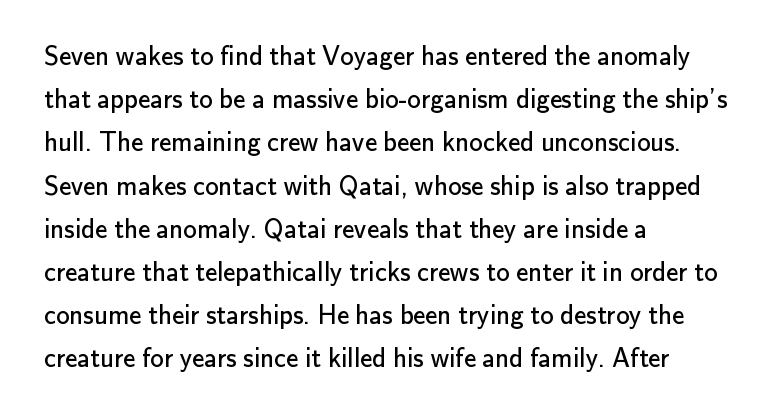
Q: Is the text bold? A: No.
Q: Is the text italic (slanted)? A: No, it is upright.
Q: Is the text underlined? A: No.
Q: How is the paragraph aligned? A: Left-aligned.
Q: Is the spacing between letters normal or unusually wide? A: Normal.
Q: Is the spacing between lines tight, normal or loose? A: Normal.
